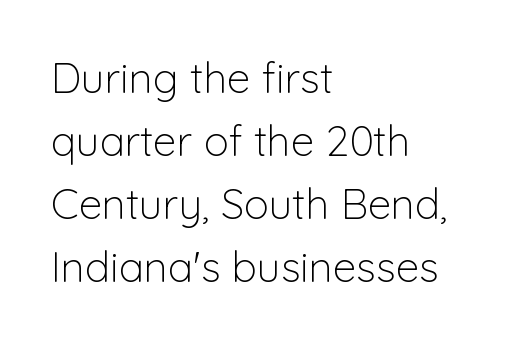
Q: Is the text bold? A: No.
Q: Is the text italic (slanted)? A: No, it is upright.
Q: Is the typeface a serif or a sans-serif typeface? A: Sans-serif.
Q: Is the text underlined? A: No.
Q: How is the paragraph aligned? A: Left-aligned.
Q: Is the spacing between letters normal or unusually wide? A: Normal.
Q: Is the spacing between lines tight, normal or loose? A: Normal.
Q: Width (condensed, normal, or wide)? A: Normal.
Q: Stroke contrast? A: Low.
Q: x-height? A: Medium.
Q: Monospaced? A: No.
